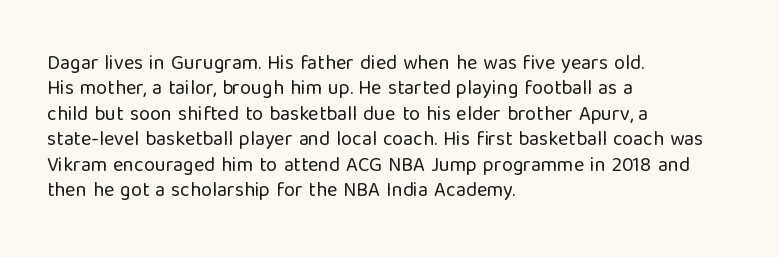
The rows are spaced the way most documents space them. Weight: in the light-to-regular range. Each word holds together tightly as a unit, with standard inter-letter gaps. Nobody drew a line under any word here.
